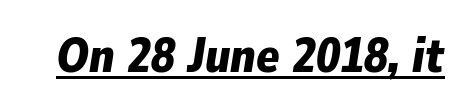
The image shows 48 px bold type, italic (leaning right); set normal letter spacing, underlined; low stroke contrast and a medium x-height.
